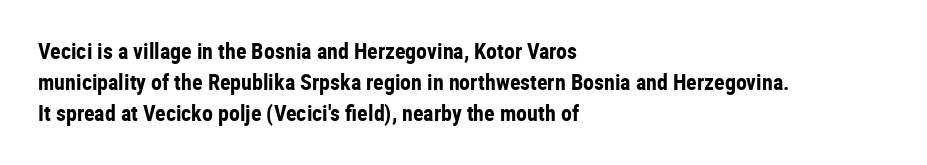
No italicization has been applied; the sample stays upright. The line-height multiplier appears to be the usual default. The face used here has the dense, thick strokes of a bold. Clear beneath every line of the passage. Each word holds together tightly as a unit, with standard inter-letter gaps. The typesetter chose a ragged-right arrangement here.
